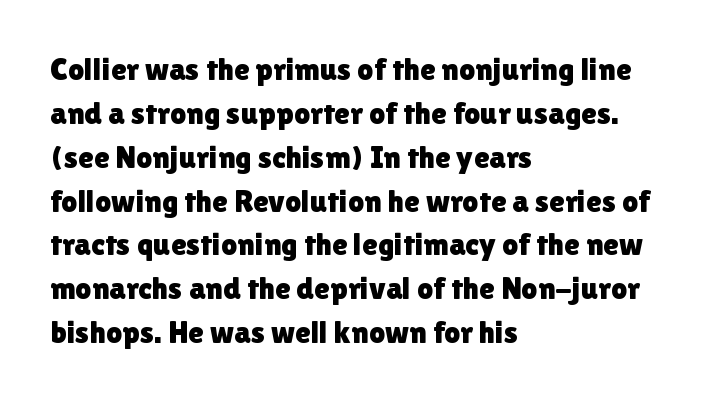
The image shows 32 px sans-serif type, upright; set left-aligned, normal line spacing (1.37x), normal letter spacing, not underlined; a medium x-height.
